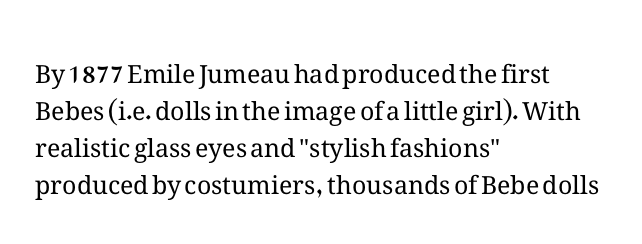
The image shows 25 px text type, upright; set left-aligned, normal line spacing (1.48x), normal letter spacing, not underlined.
